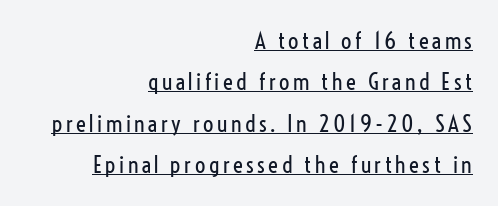
{"italic": "no", "bold": "no", "underline": "yes", "align": "right", "line_spacing_ratio": 1.8, "glyph_px": 23}
